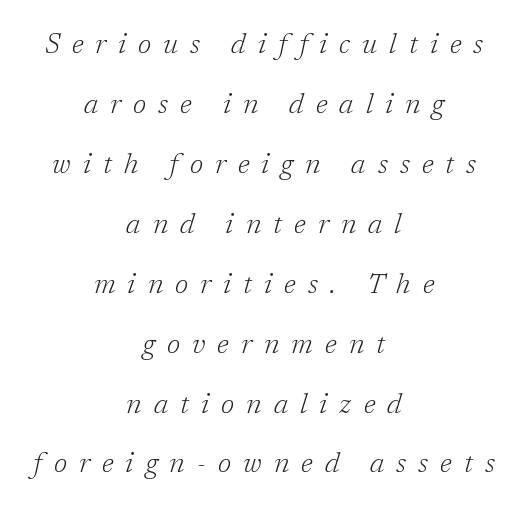
This sample uses an oblique cut, with every glyph tilted off the vertical. Someone cranked the tracking dial way up on this one. The whitespace from short lines is split evenly between both sides. Ink coverage per letter is moderate at most.
